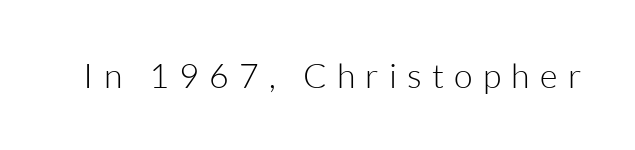
Q: Is the text bold? A: No.
Q: Is the text italic (slanted)? A: No, it is upright.
Q: Is the typeface a serif or a sans-serif typeface? A: Sans-serif.
Q: Is the text underlined? A: No.
Q: Is the spacing between letters normal or unusually wide? A: Unusually wide.
Q: Width (condensed, normal, or wide)? A: Normal.
Q: Stroke contrast? A: Low.
Q: x-height? A: Medium.
Q: Monospaced? A: No.
